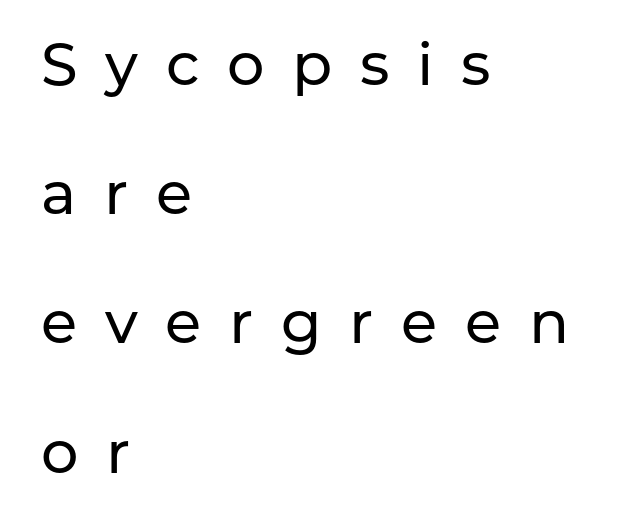
Each letter's strokes conclude bluntly, with no projecting serifs. Interline gaps are noticeably wide in this sample. Just letters on the line, the space beneath them empty. Where is the straight margin? On the left. A typesetter would call this heavily tracked-out type. Vertical strokes here are truly vertical.
